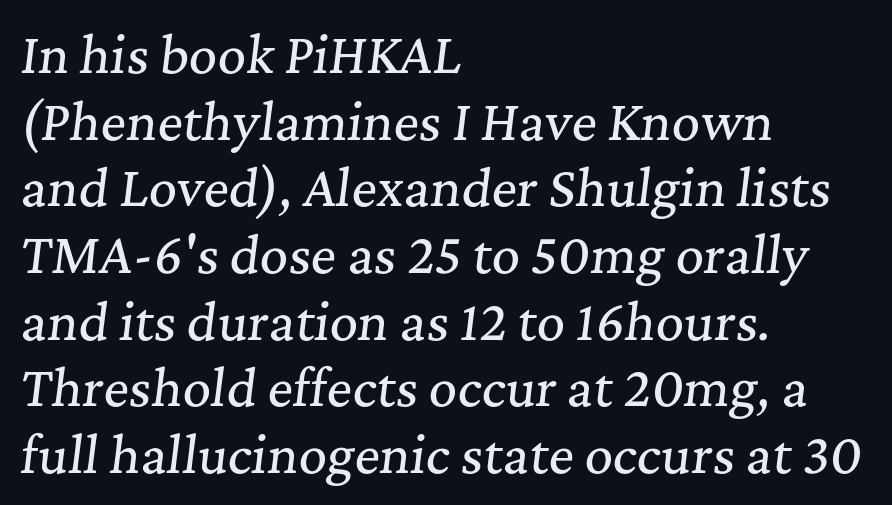
The image shows 49 px serif type, italic (leaning right); set left-aligned, normal line spacing (1.36x), normal letter spacing, not underlined; medium stroke contrast and a medium x-height.
